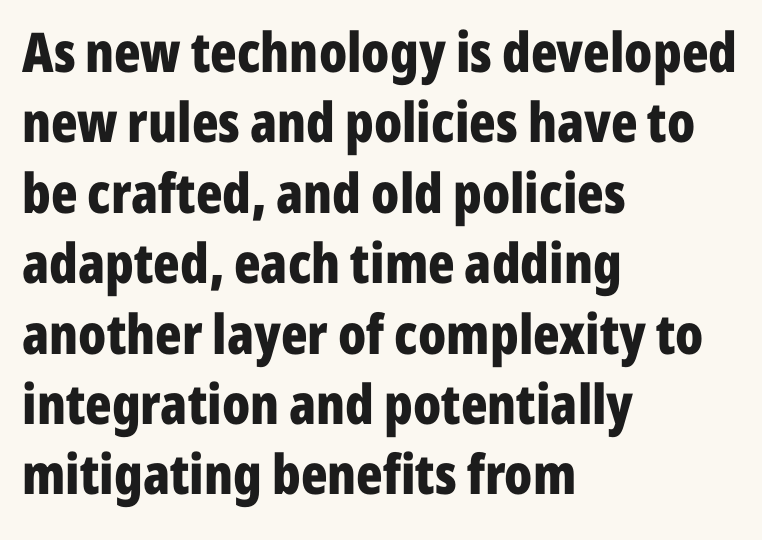
Q: Is the text bold? A: Yes.
Q: Is the text italic (slanted)? A: No, it is upright.
Q: Is the typeface a serif or a sans-serif typeface? A: Sans-serif.
Q: Is the text underlined? A: No.
Q: How is the paragraph aligned? A: Left-aligned.
Q: Is the spacing between letters normal or unusually wide? A: Normal.
Q: Is the spacing between lines tight, normal or loose? A: Normal.
Q: Width (condensed, normal, or wide)? A: Condensed.
Q: Stroke contrast? A: Low.
Q: x-height? A: Medium.
Q: Monospaced? A: No.
